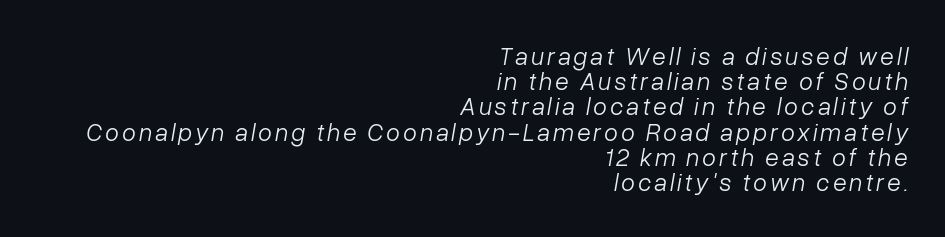
The image shows 25 px text type, italic (leaning right); set right-aligned, tight line spacing (1.01x), not underlined.
